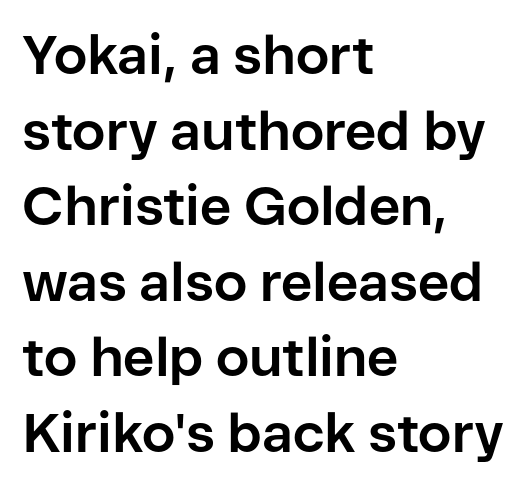
The image shows 54 px bold sans-serif type, upright; set left-aligned, normal line spacing (1.4x), normal letter spacing, not underlined; low stroke contrast and a medium x-height.
